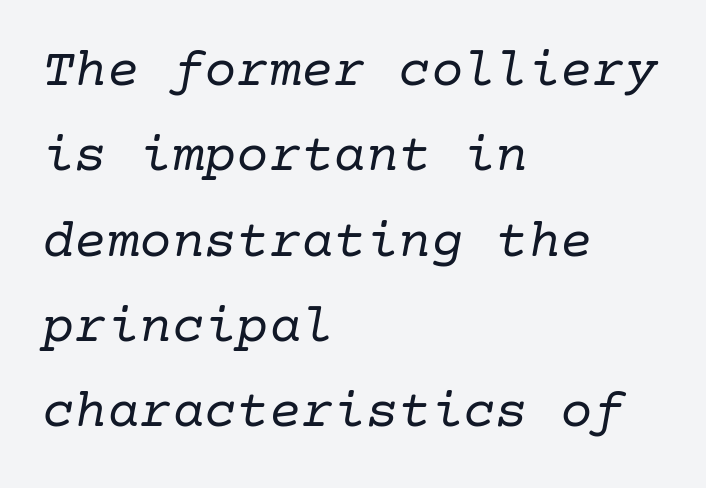
The image shows 54 px regular-weight serif type, italic (leaning right); set left-aligned, normal line spacing (1.58x), normal letter spacing, not underlined; low stroke contrast and a medium x-height.
